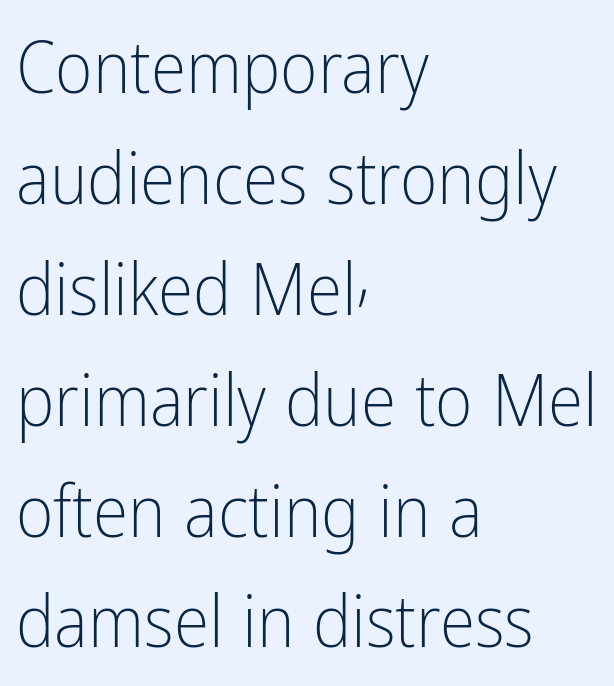
The image shows 72 px light, condensed sans-serif type, upright; set left-aligned, normal line spacing (1.54x), normal letter spacing, not underlined; low stroke contrast and a medium x-height.
